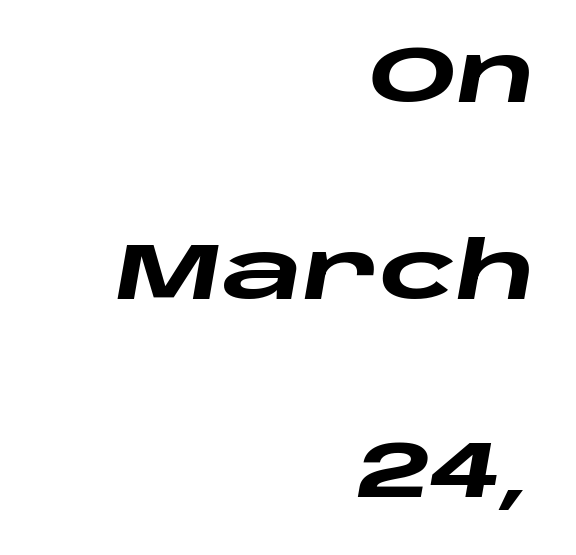
The image shows 79 px heavy, wide type, italic (leaning right); set right-aligned, loose line spacing (2.5x), normal letter spacing, not underlined; low stroke contrast and a large x-height.
